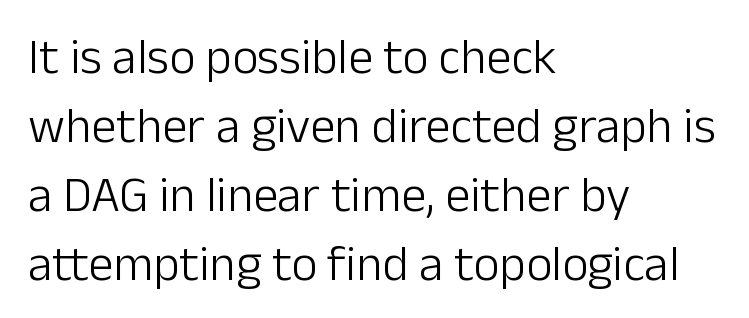
Q: Is the text bold? A: No.
Q: Is the text italic (slanted)? A: No, it is upright.
Q: Is the typeface a serif or a sans-serif typeface? A: Sans-serif.
Q: Is the text underlined? A: No.
Q: How is the paragraph aligned? A: Left-aligned.
Q: Is the spacing between letters normal or unusually wide? A: Normal.
Q: Is the spacing between lines tight, normal or loose? A: Normal.
Q: Width (condensed, normal, or wide)? A: Normal.
Q: Stroke contrast? A: Low.
Q: x-height? A: Medium.
Q: Monospaced? A: No.
